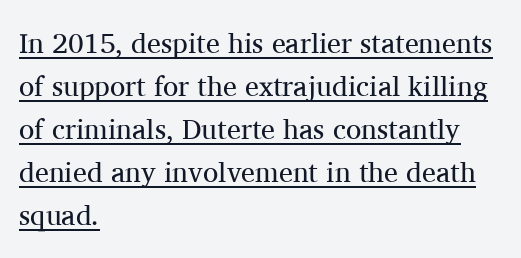
What decoration does the sample have? An underline. Note: serifs present on the glyphs. Every row of glyphs begins at an identical x-position on the left. Think of a printed novel: that variable character pitch is what you see here.
